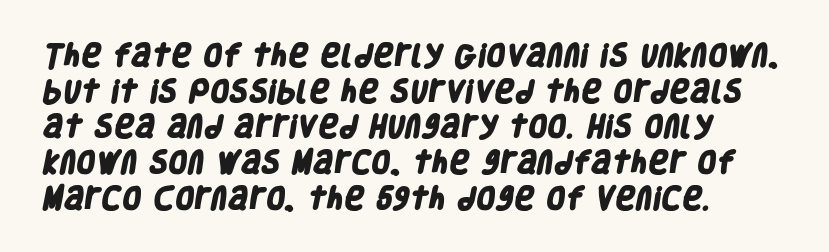
{"bold": "yes", "underline": "no", "align": "left", "line_spacing": "normal", "line_spacing_ratio": 1.43, "letter_spacing": "normal", "letter_spacing_em": 0.0, "glyph_px": 25}
